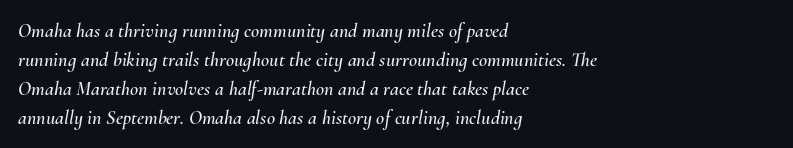
{"italic": "yes", "lean": "right", "slant_degrees": 10, "underline": "no", "align": "left", "line_spacing": "normal", "line_spacing_ratio": 1.45, "letter_spacing": "normal", "letter_spacing_em": 0.0, "glyph_px": 20}
